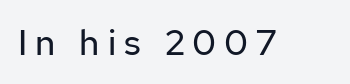
The letters are spread apart with noticeably loose tracking. This sample uses an upright cut, with every glyph sitting square on the baseline. The letters carry no serifs — their stems end cleanly without finishing strokes. Think of a printed novel: that variable character pitch is what you see here. Each row of text sits above clean, open space. The letters look calm and open, with moderate or lighter stems.
